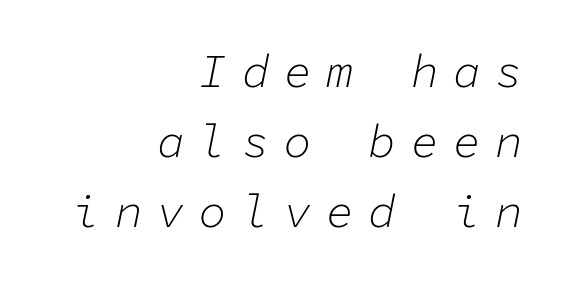
The image shows 46 px light type, italic (leaning right), monospaced; set right-aligned, normal line spacing (1.52x), unusually wide letter spacing (+0.32 em), not underlined; low stroke contrast and a medium x-height.
